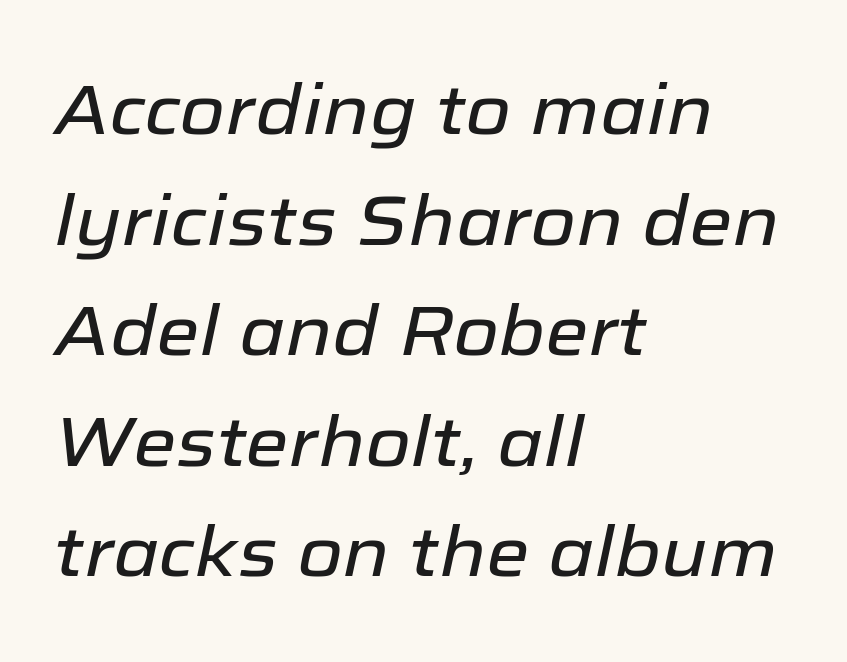
The image shows 70 px text type, italic (leaning right); set left-aligned, normal line spacing (1.58x), normal letter spacing, not underlined; low stroke contrast and a medium x-height.
